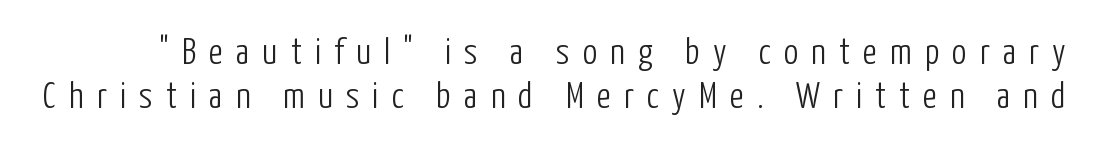
{"serif": "no", "italic": "no", "bold": "no", "weight": "light", "width": "condensed", "stroke_contrast": "low", "x_height": "medium", "monospaced": "no", "underline": "no", "line_spacing_ratio": 1.18, "letter_spacing": "wide", "letter_spacing_em": 0.35, "glyph_px": 37}
